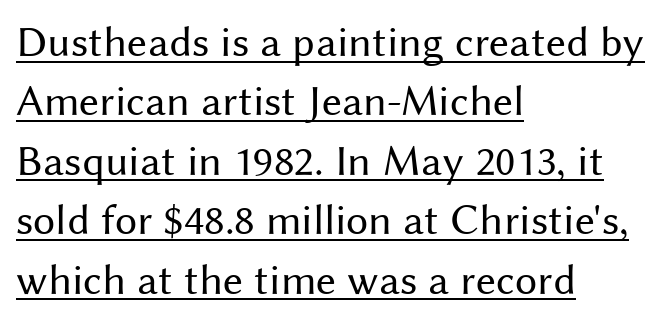
The image shows 44 px regular-weight sans-serif type, upright; set left-aligned, normal line spacing (1.35x), normal letter spacing, underlined; medium stroke contrast and a medium x-height.
